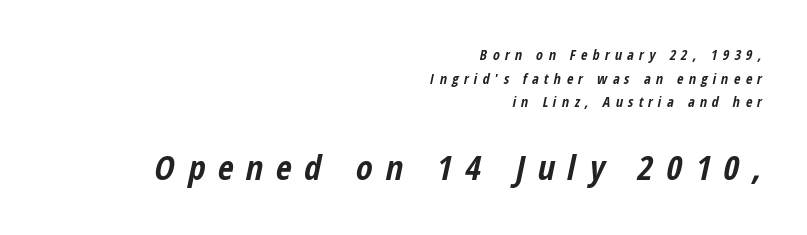
The image shows 34 px bold, condensed type, italic (leaning right); set right-aligned, normal line spacing (1.68x), unusually wide letter spacing (+0.38 em), not underlined; the second (bottom) block is 2.43x larger; low stroke contrast and a medium x-height.
